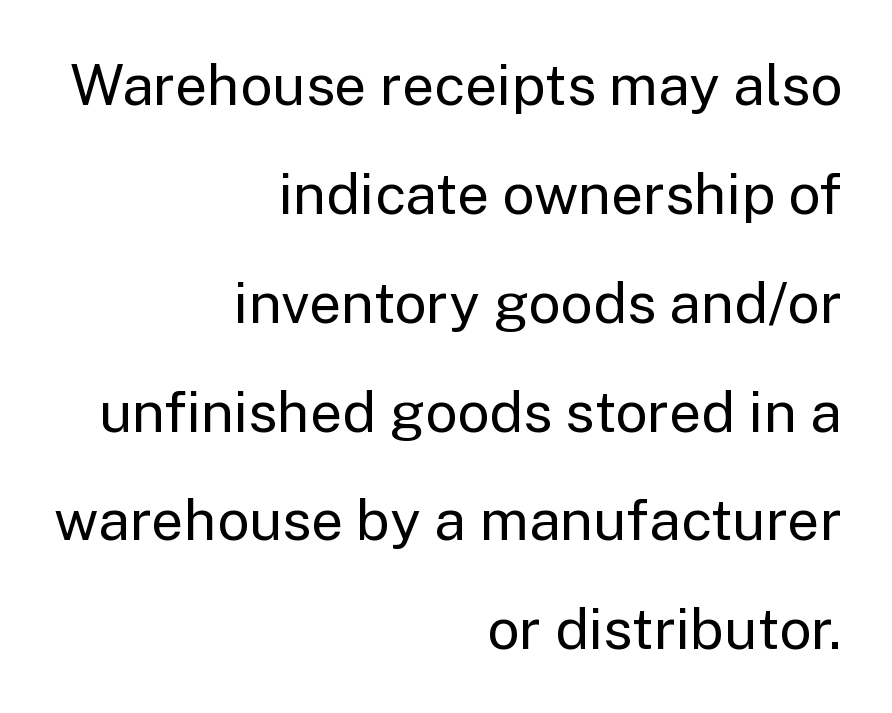
Q: Is the text bold? A: No.
Q: Is the text italic (slanted)? A: No, it is upright.
Q: Is the typeface a serif or a sans-serif typeface? A: Sans-serif.
Q: Is the text underlined? A: No.
Q: How is the paragraph aligned? A: Right-aligned.
Q: Is the spacing between letters normal or unusually wide? A: Normal.
Q: Is the spacing between lines tight, normal or loose? A: Loose.
Q: Width (condensed, normal, or wide)? A: Normal.
Q: Stroke contrast? A: Low.
Q: x-height? A: Medium.
Q: Monospaced? A: No.
